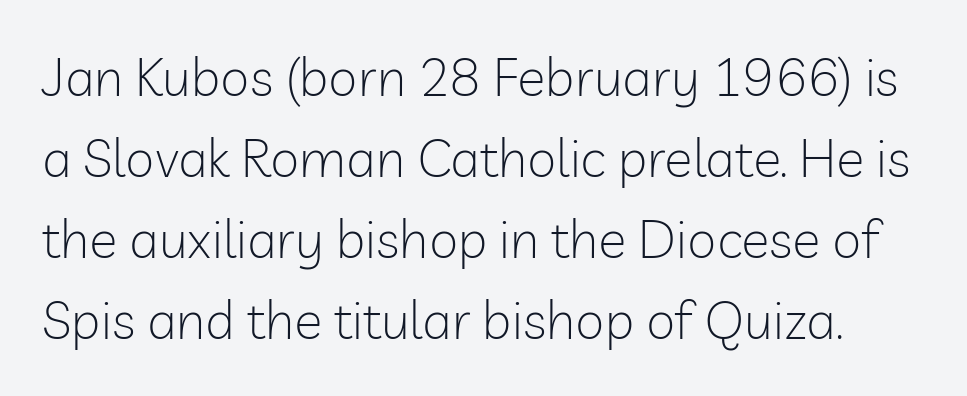
The zone under the glyphs is completely vacant. The passage shown is typed in a proportional face where columns would drift. The typeface has the unassuming heft of standard copy or less. Is there much room between lines? A standard amount, neither cramped nor airy. Posture: upright roman.
